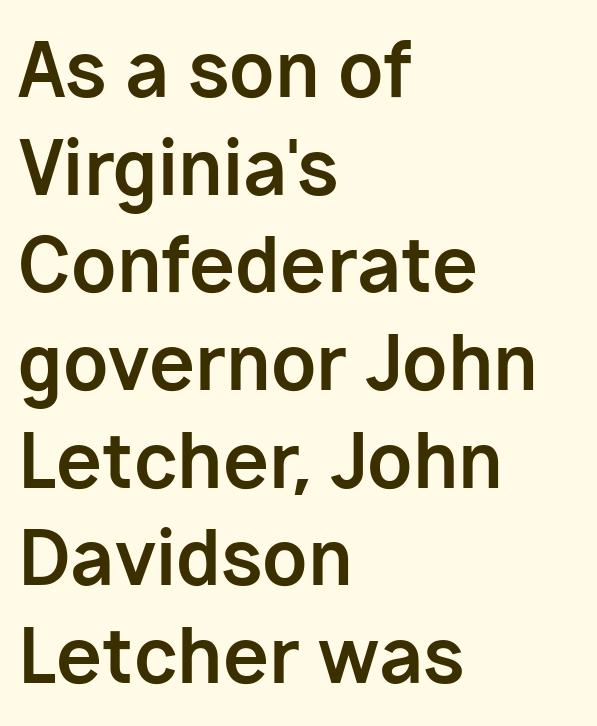
The image shows 74 px bold sans-serif type, upright; set left-aligned, normal line spacing (1.32x), normal letter spacing, not underlined; low stroke contrast and a medium x-height.
